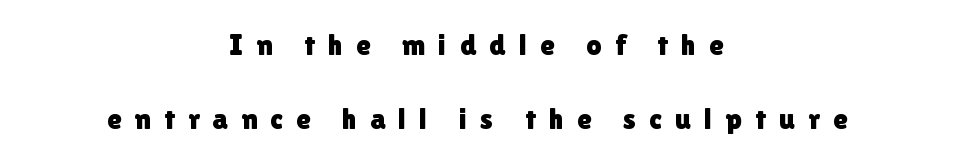
{"serif": "no", "italic": "no", "width": "normal", "stroke_contrast": "low", "x_height": "medium", "monospaced": "no", "underline": "no", "align": "center", "line_spacing": "loose", "line_spacing_ratio": 2.47, "letter_spacing": "wide", "letter_spacing_em": 0.43, "glyph_px": 30}
